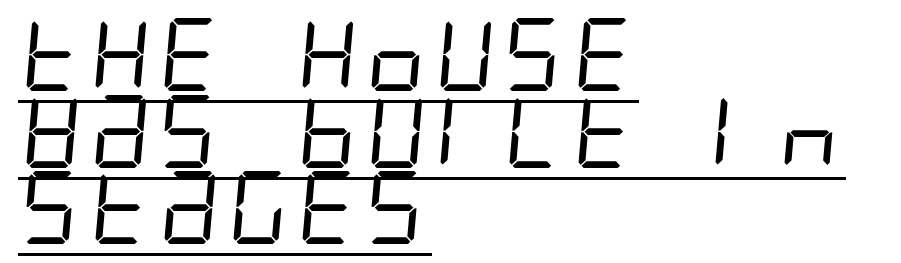
Stroke mass is kept to a normal reading level or below. The type family on display is of the sans-serif kind. The type is set solid horizontally, with unmodified tracking. Layout note: lines flush left.
